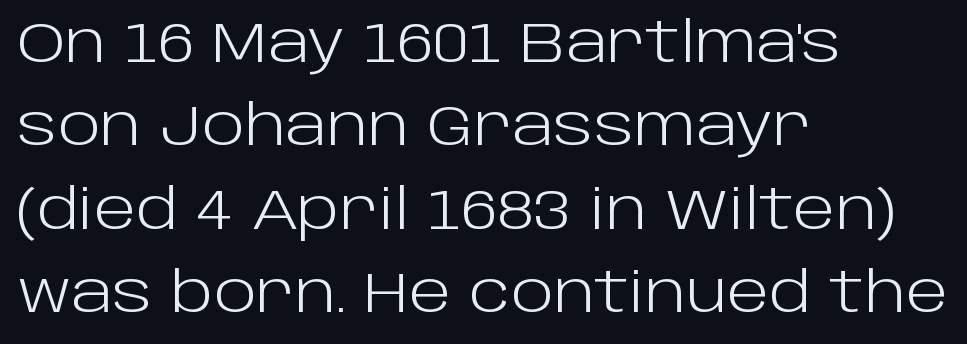
The strip under each line holds only bare page. In terms of leading, this rendering sits right in the middle. On a weight scale, this lands at 450 or below. You could not count columns in this text — the font is proportionally spaced. Layout note: lines flush left.
